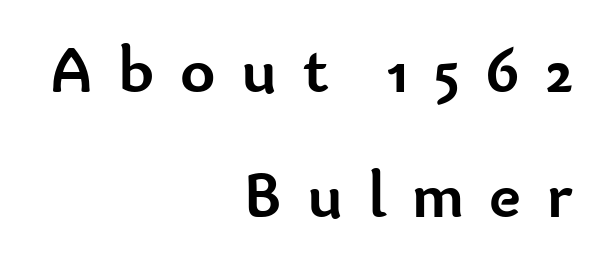
{"serif": "no", "italic": "no", "bold": "yes", "weight": "semibold", "width": "normal", "stroke_contrast": "low", "x_height": "small", "monospaced": "no", "underline": "no", "align": "right", "line_spacing_ratio": 1.87, "letter_spacing": "wide", "letter_spacing_em": 0.38, "glyph_px": 67}
